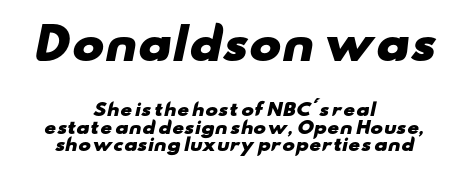
Q: Is the text bold? A: Yes.
Q: Is the typeface a serif or a sans-serif typeface? A: Sans-serif.
Q: Is the text underlined? A: No.
Q: How is the paragraph aligned? A: Centered.
Q: Is the spacing between letters normal or unusually wide? A: Normal.
Q: Is the spacing between lines tight, normal or loose? A: Tight.
Q: Which block of text is set in a larger size, the first (top) or the second (bottom)? A: The first (top) one.
Q: Width (condensed, normal, or wide)? A: Wide.
Q: Stroke contrast? A: Low.
Q: x-height? A: Small.
Q: Monospaced? A: No.
